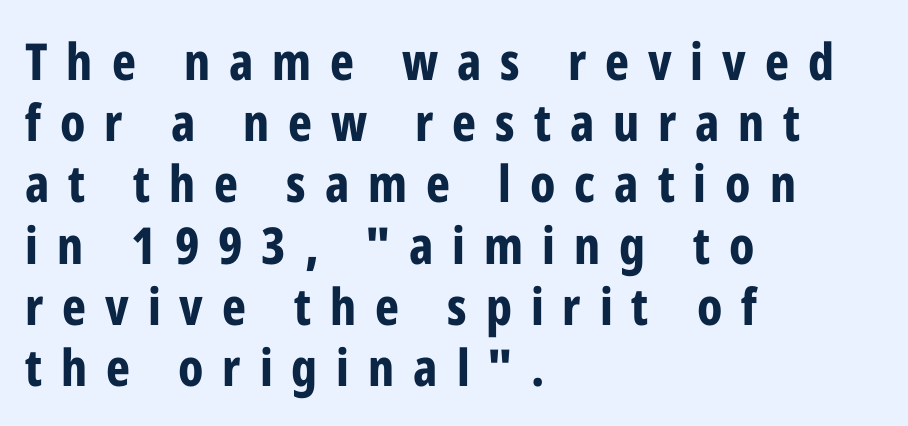
The image shows 51 px bold, condensed sans-serif type, upright; set left-aligned, line spacing 1.2x, unusually wide letter spacing (+0.37 em), not underlined; low stroke contrast and a medium x-height.
